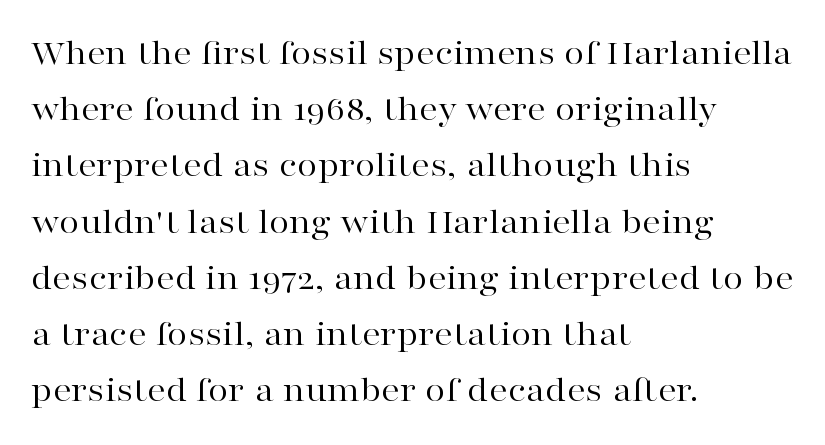
Q: Is the text bold? A: No.
Q: Is the text italic (slanted)? A: No, it is upright.
Q: Is the typeface a serif or a sans-serif typeface? A: Serif.
Q: Is the text underlined? A: No.
Q: How is the paragraph aligned? A: Left-aligned.
Q: Is the spacing between letters normal or unusually wide? A: Normal.
Q: Is the spacing between lines tight, normal or loose? A: Normal.
Q: Width (condensed, normal, or wide)? A: Wide.
Q: Stroke contrast? A: High.
Q: x-height? A: Medium.
Q: Monospaced? A: No.
